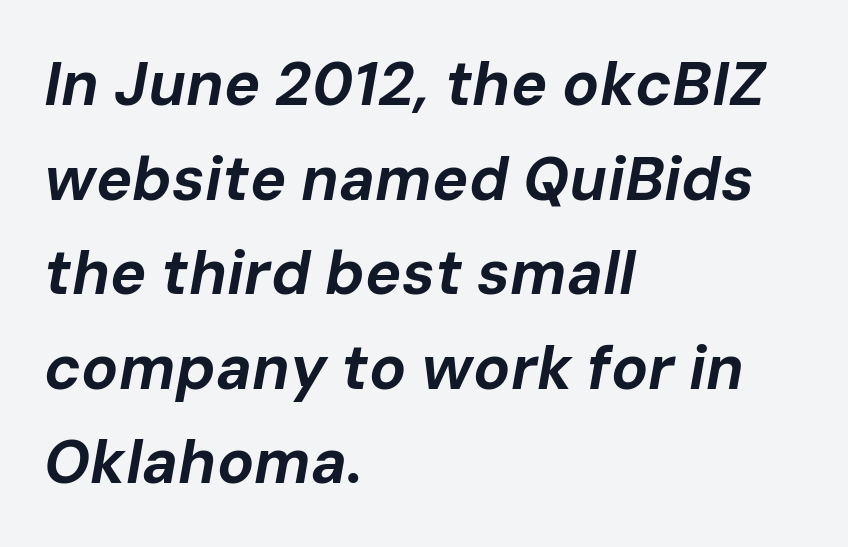
Reading down the column, the eye jumps a familiar distance to each next line. Every row of glyphs begins at an identical x-position on the left. Spacing between characters is what you'd get straight out of the box. Each glyph is drawn with heavy, bold strokes. The specimen reads as italic at a glance.
